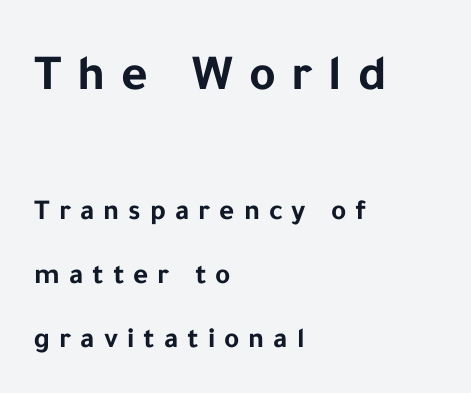
The image shows 51 px bold sans-serif type, upright; set left-aligned, loose line spacing (2.21x), unusually wide letter spacing (+0.31 em), not underlined; the first (top) block is 1.76x larger; low stroke contrast and a medium x-height.
